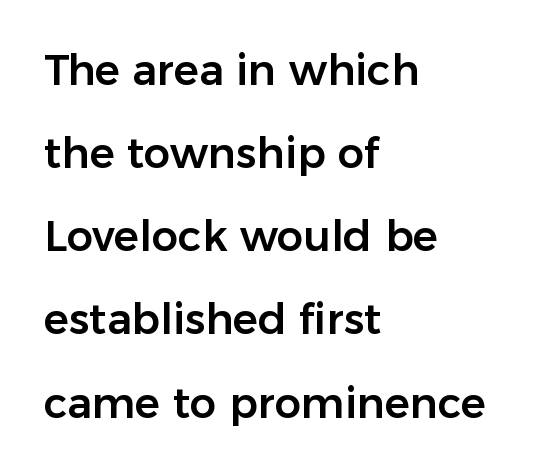
The image shows 42 px sans-serif type, upright; set left-aligned, loose line spacing (1.98x), normal letter spacing, not underlined; low stroke contrast and a medium x-height.
